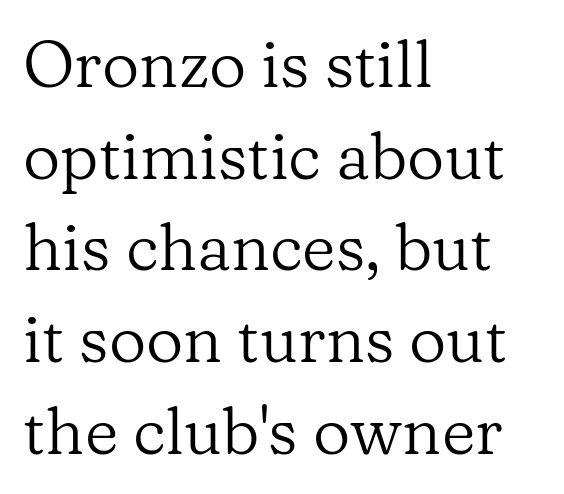
The image shows 65 px regular-weight serif type, upright; set left-aligned, normal line spacing (1.41x), normal letter spacing, not underlined; low stroke contrast and a medium x-height.
